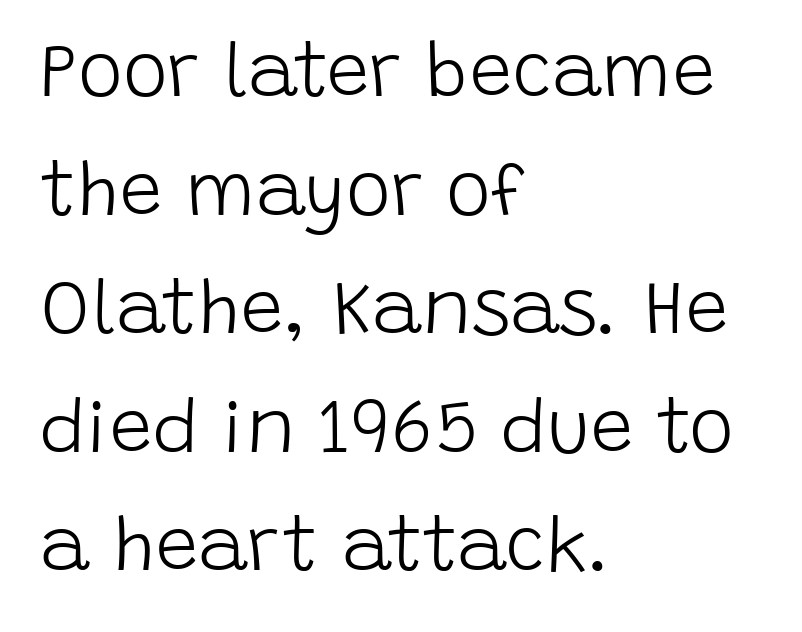
{"serif": "no", "italic": "no", "bold": "no", "weight": "light", "width": "normal", "stroke_contrast": "low", "x_height": "large", "monospaced": "no", "underline": "no", "align": "left", "line_spacing": "normal", "line_spacing_ratio": 1.56, "letter_spacing": "normal", "letter_spacing_em": 0.0, "glyph_px": 76}
